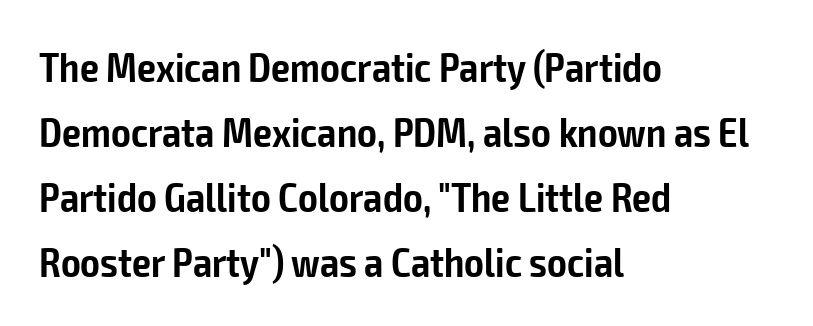
Q: Is the text bold? A: Semi-bold.
Q: Is the text italic (slanted)? A: No, it is upright.
Q: Is the typeface a serif or a sans-serif typeface? A: Sans-serif.
Q: Is the text underlined? A: No.
Q: How is the paragraph aligned? A: Left-aligned.
Q: Is the spacing between letters normal or unusually wide? A: Normal.
Q: Is the spacing between lines tight, normal or loose? A: Normal.
Q: Width (condensed, normal, or wide)? A: Condensed.
Q: Stroke contrast? A: Low.
Q: x-height? A: Medium.
Q: Monospaced? A: No.
